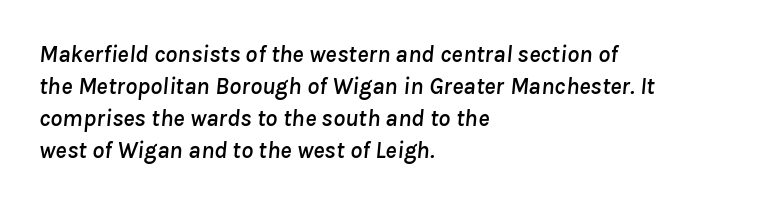
The whole block is typeset with a tilt. Whoever set this chose a conventional vertical rhythm. Nobody touched the tracking dial on this one. Unmarked baselines from the first word to the last. Teacher's note: observe the even left margin — that is flush-left alignment.
